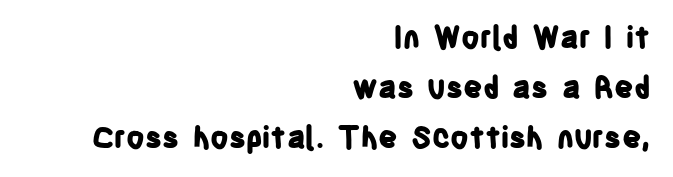
Q: Is the text bold? A: Yes.
Q: Is the text italic (slanted)? A: No, it is upright.
Q: Is the typeface a serif or a sans-serif typeface? A: Sans-serif.
Q: Is the text underlined? A: No.
Q: How is the paragraph aligned? A: Right-aligned.
Q: Is the spacing between letters normal or unusually wide? A: Normal.
Q: Is the spacing between lines tight, normal or loose? A: Normal.
Q: Width (condensed, normal, or wide)? A: Condensed.
Q: Stroke contrast? A: Low.
Q: x-height? A: Large.
Q: Monospaced? A: No.
